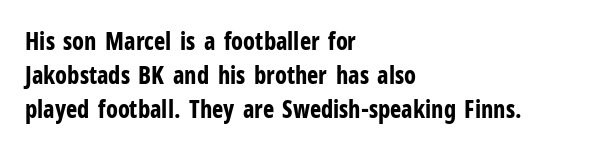
Q: Is the text bold? A: Yes.
Q: Is the text italic (slanted)? A: No, it is upright.
Q: Is the text underlined? A: No.
Q: How is the paragraph aligned? A: Left-aligned.
Q: Is the spacing between letters normal or unusually wide? A: Normal.
Q: Is the spacing between lines tight, normal or loose? A: Normal.
